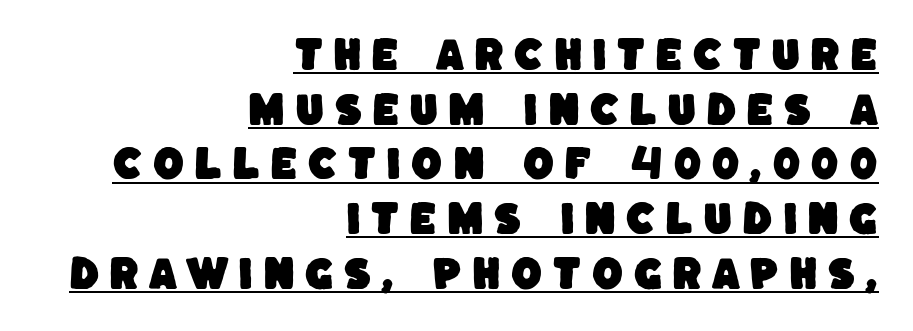
The image shows 36 px sans-serif type; set right-aligned, normal line spacing (1.52x), unusually wide letter spacing (+0.26 em), underlined; low stroke contrast and a large x-height.
